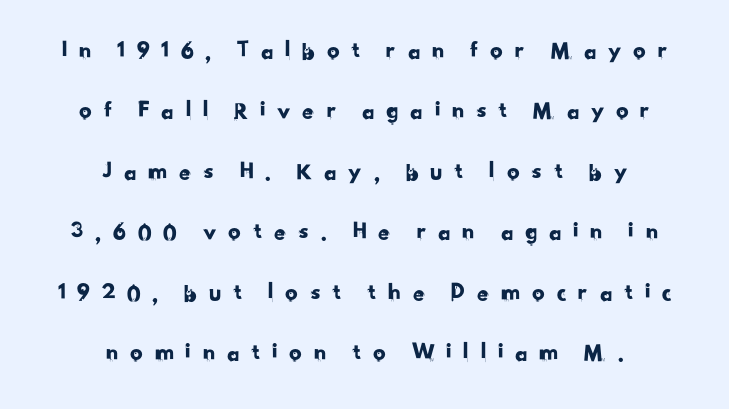
{"underline": "no", "align": "center", "line_spacing": "loose", "line_spacing_ratio": 2.42, "letter_spacing": "wide", "letter_spacing_em": 0.4, "glyph_px": 25}
